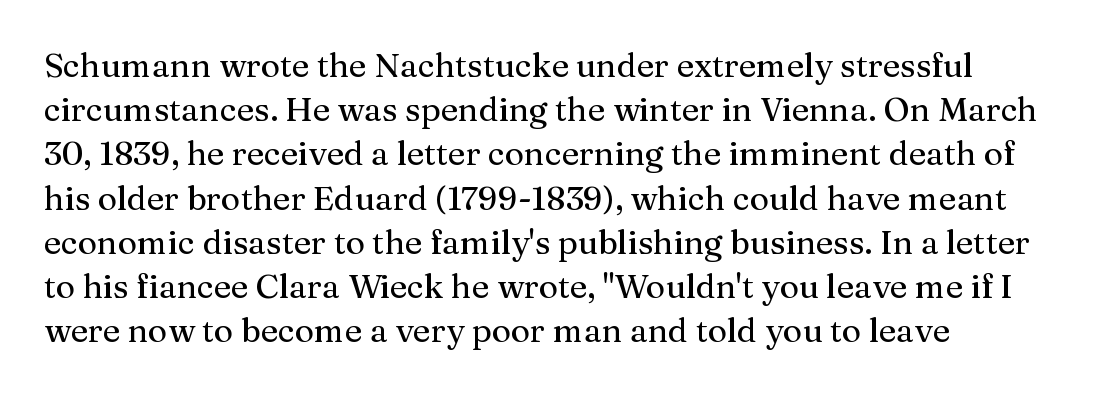
The image shows 33 px serif type, upright; set left-aligned, normal line spacing (1.34x), normal letter spacing, not underlined; medium stroke contrast and a medium x-height.
